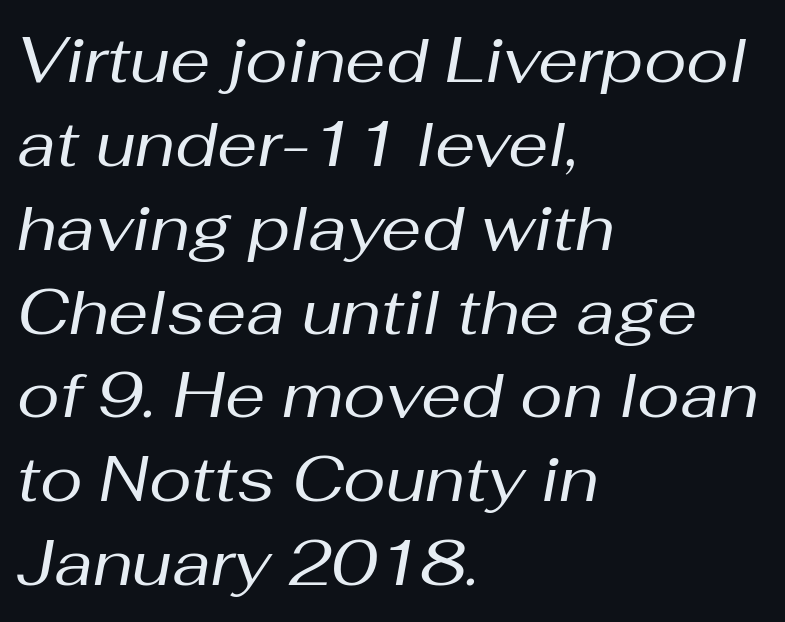
Q: Is the text bold? A: No.
Q: Is the text italic (slanted)? A: Yes, it leans right by about 10 degrees.
Q: Is the text underlined? A: No.
Q: How is the paragraph aligned? A: Left-aligned.
Q: Is the spacing between letters normal or unusually wide? A: Normal.
Q: Is the spacing between lines tight, normal or loose? A: Normal.
Q: Width (condensed, normal, or wide)? A: Normal.
Q: Stroke contrast? A: Medium.
Q: x-height? A: Medium.
Q: Monospaced? A: No.
